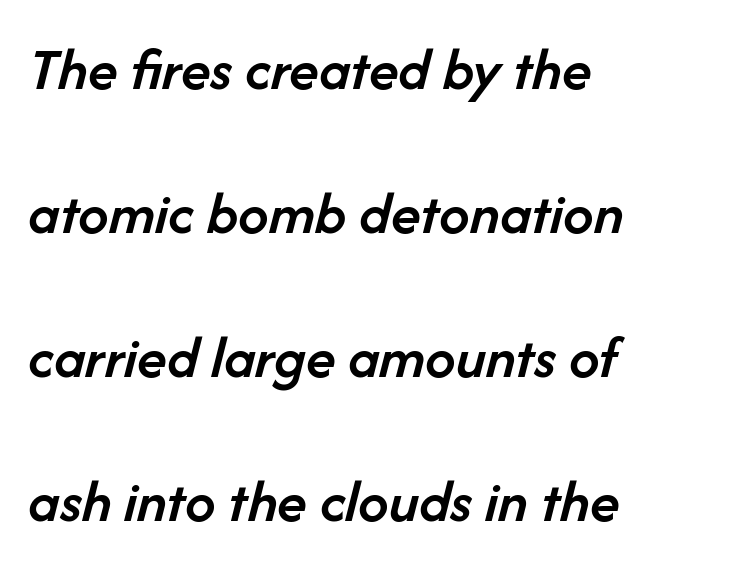
{"italic": "yes", "lean": "right", "slant_degrees": 14, "bold": "semi", "weight": "semibold", "width": "normal", "stroke_contrast": "low", "x_height": "medium", "monospaced": "no", "underline": "no", "align": "left", "line_spacing": "loose", "line_spacing_ratio": 2.36, "letter_spacing": "normal", "letter_spacing_em": 0.0, "glyph_px": 61}
